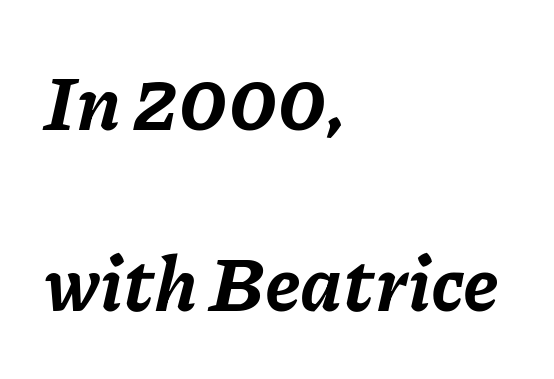
The image shows 77 px bold type, italic (leaning right); set left-aligned, loose line spacing (2.35x), normal letter spacing, not underlined; low stroke contrast and a medium x-height.
